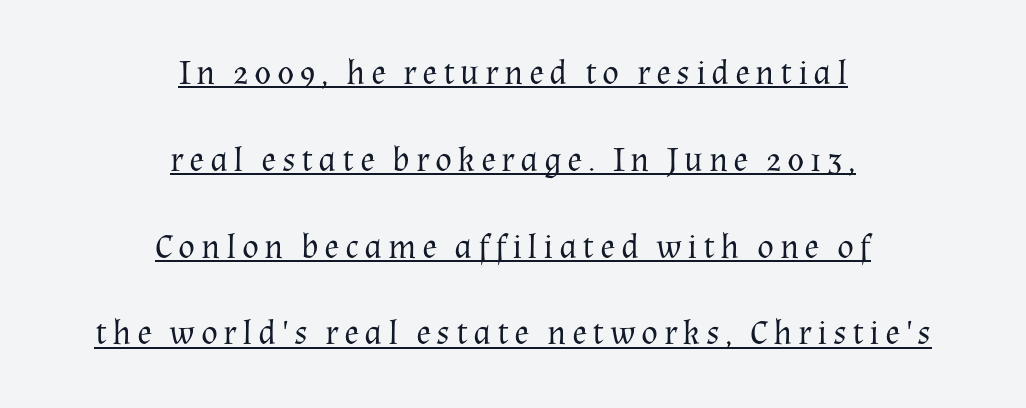
The image shows 35 px regular-weight serif type, upright; set centered, loose line spacing (2.48x), underlined; medium stroke contrast and a medium x-height.
